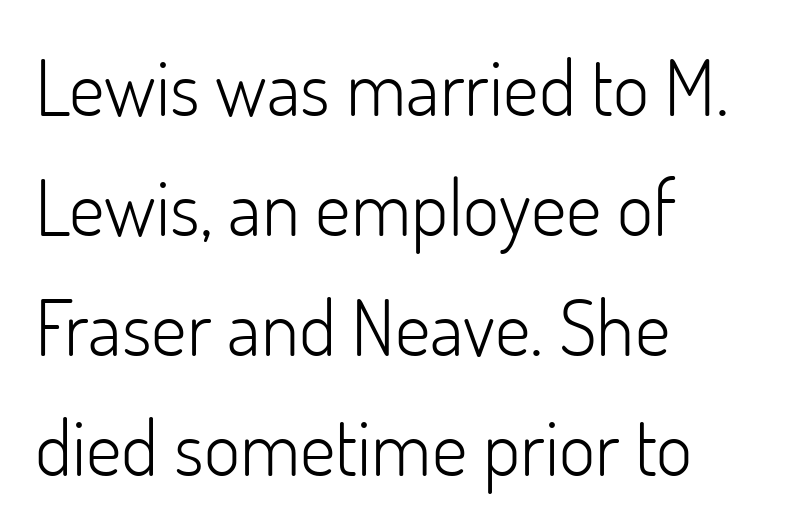
{"serif": "no", "italic": "no", "bold": "no", "weight": "light", "width": "normal", "stroke_contrast": "low", "x_height": "small", "monospaced": "no", "underline": "no", "align": "left", "line_spacing": "normal", "line_spacing_ratio": 1.54, "letter_spacing": "normal", "letter_spacing_em": 0.0, "glyph_px": 78}
